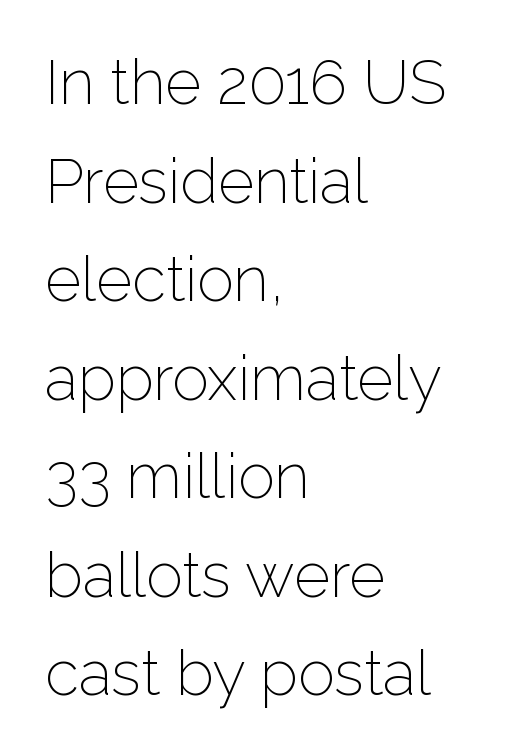
Q: Is the text bold? A: No.
Q: Is the text italic (slanted)? A: No, it is upright.
Q: Is the typeface a serif or a sans-serif typeface? A: Sans-serif.
Q: Is the text underlined? A: No.
Q: How is the paragraph aligned? A: Left-aligned.
Q: Is the spacing between letters normal or unusually wide? A: Normal.
Q: Is the spacing between lines tight, normal or loose? A: Normal.
Q: Width (condensed, normal, or wide)? A: Normal.
Q: Stroke contrast? A: Low.
Q: x-height? A: Medium.
Q: Monospaced? A: No.
